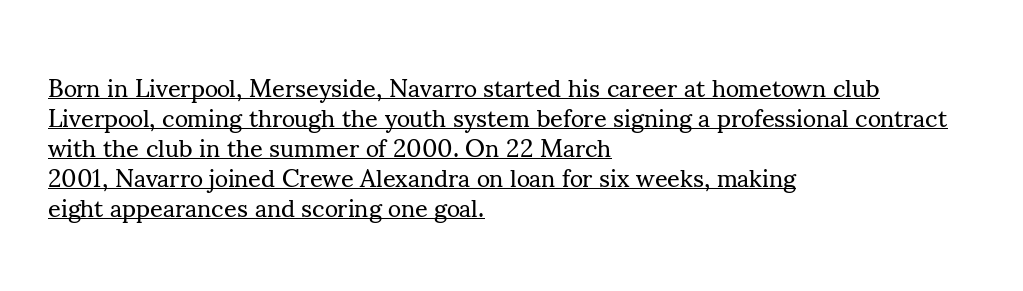
Q: Is the text bold? A: No.
Q: Is the text italic (slanted)? A: No, it is upright.
Q: Is the text underlined? A: Yes.
Q: How is the paragraph aligned? A: Left-aligned.
Q: Is the spacing between letters normal or unusually wide? A: Normal.
